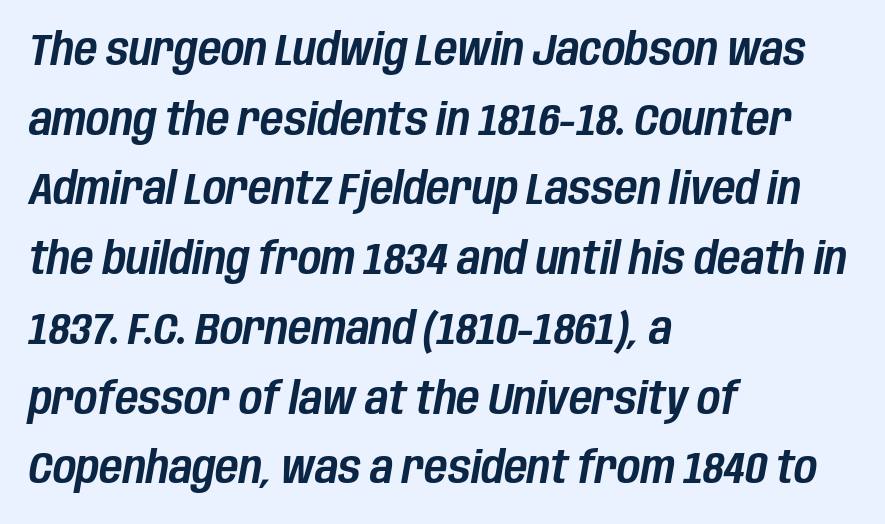
Evenly set lines give the paragraph a standard silhouette. Observe the ordinary spacing: letters are neighbours, not strangers. Notice how the passage keeps a crisp vertical edge on the left only. Characters are canted at an angle relative to the baseline's perpendicular. Underline: absent.
